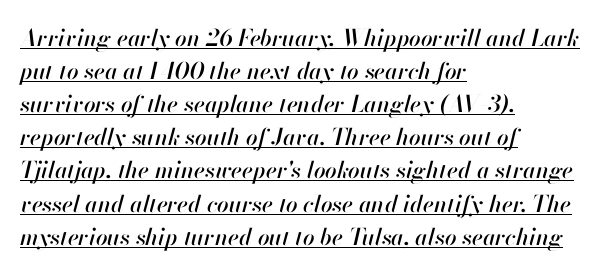
{"italic": "yes", "lean": "right", "slant_degrees": 13, "underline": "yes", "align": "left", "line_spacing": "normal", "line_spacing_ratio": 1.44, "letter_spacing": "normal", "letter_spacing_em": 0.0, "glyph_px": 23}
